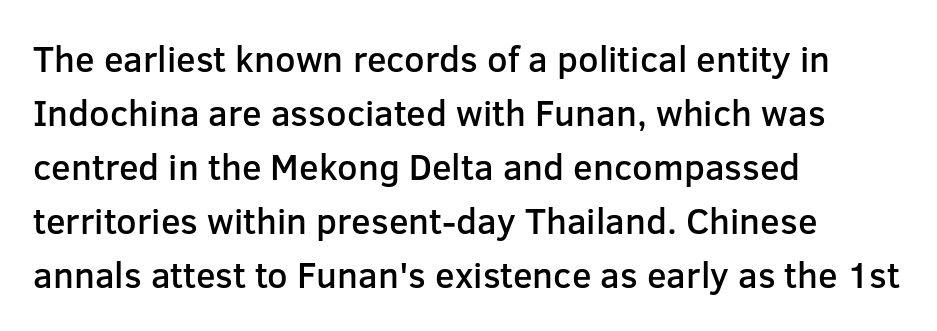
Q: Is the text bold? A: Semi-bold.
Q: Is the text italic (slanted)? A: No, it is upright.
Q: Is the typeface a serif or a sans-serif typeface? A: Sans-serif.
Q: Is the text underlined? A: No.
Q: How is the paragraph aligned? A: Left-aligned.
Q: Is the spacing between letters normal or unusually wide? A: Normal.
Q: Is the spacing between lines tight, normal or loose? A: Normal.
Q: Width (condensed, normal, or wide)? A: Normal.
Q: Stroke contrast? A: Low.
Q: x-height? A: Medium.
Q: Monospaced? A: No.
